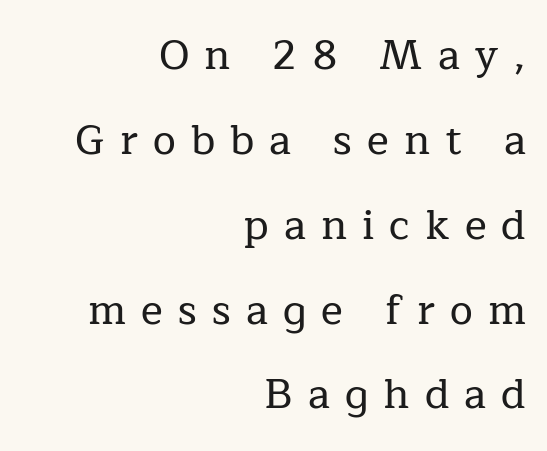
The designer went with a serif here, giving each stem small feet. Is there much room between lines? Yes — plenty of vertical air separates them. Italic? Not at all — the glyphs are vertical. Underline: absent. All the whitespace from short lines collects on the left.
